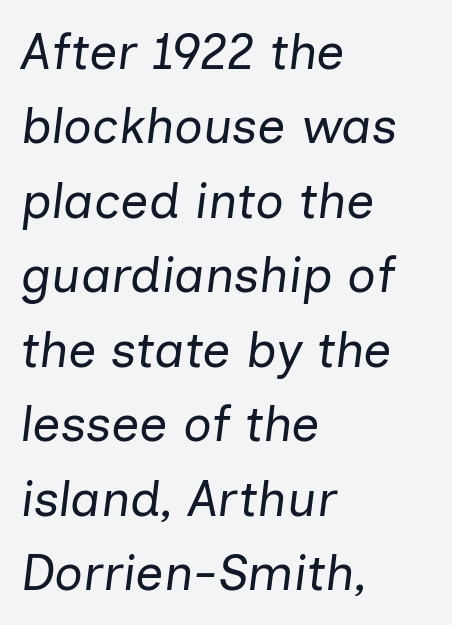
The image shows 50 px regular-weight type, italic (leaning right); set left-aligned, normal line spacing (1.49x), normal letter spacing, not underlined; low stroke contrast and a medium x-height.
